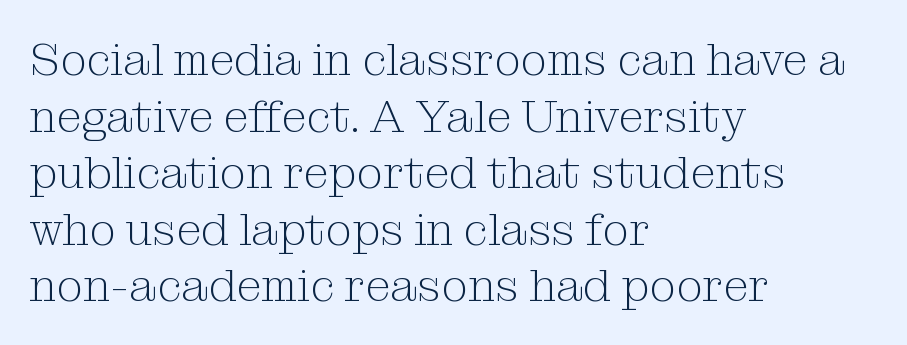
The rendering uses natural spacing where letterforms have individual widths. Each letter's strokes conclude with small projecting serifs. Weight class: somewhere from thin through regular. These lines are set flush left with a ragged right edge.
